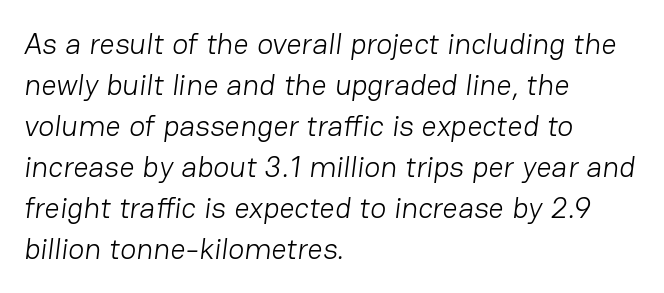
The letters advance in unequal steps, a hallmark of proportional type. Unlike a traditional serif, this face leaves its strokes unadorned. The line texture is even and compact thanks to regular tracking. Reading down the column, the eye jumps a familiar distance to each next line. Lines of text with bare space underneath. Line starts are locked; line ends wander.
